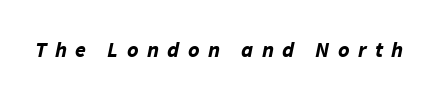
Q: Is the text bold? A: Yes.
Q: Is the text italic (slanted)? A: Yes, it leans right by about 11 degrees.
Q: Is the text underlined? A: No.
Q: Is the spacing between letters normal or unusually wide? A: Unusually wide.
